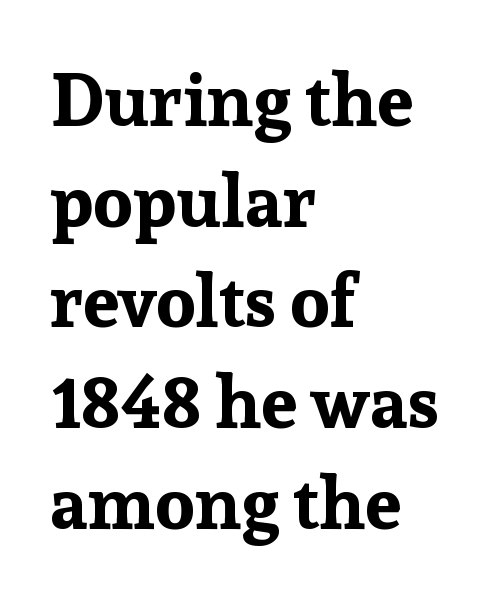
Successive baselines arrive at the customary interval. Nope, not italic — everything's standing straight. These lines keep a tight, regular rhythm from letter to letter. Stroke terminals: seriffed. A typesetter would call this proportional, since set widths differ per character. These lines stack with their left ends in a neat column.
